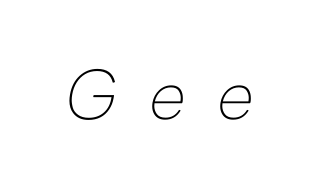
The strip under each line holds only bare page. Tall strokes in this sample are angled rather than plumb. Each word looks stretched out because of the extra space between its letters. You could not count columns in this text — the font is proportionally spaced. Letters have the restrained weight of plain body copy at most.
